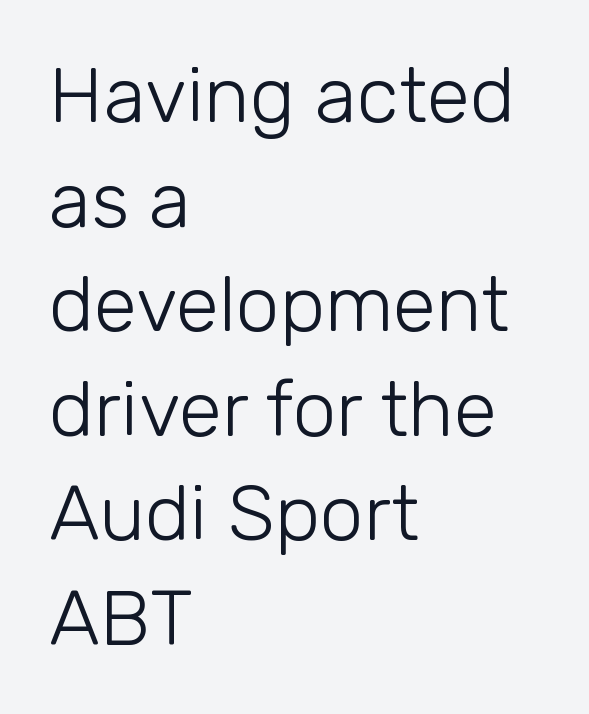
Type style note: lacks serifs. No heavy texture on the line: the type isn't bold. Characters follow at the spacing the type designer built in. Interline gaps are of average width in this sample.
